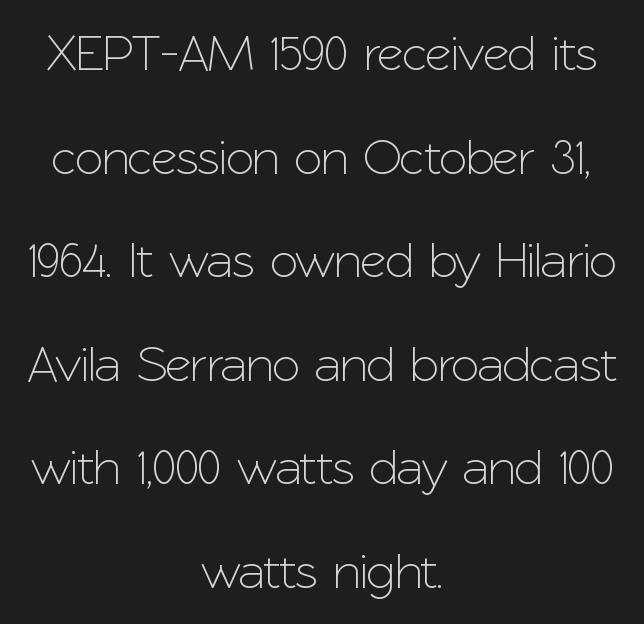
Q: Is the text italic (slanted)? A: No, it is upright.
Q: Is the typeface a serif or a sans-serif typeface? A: Sans-serif.
Q: Is the text underlined? A: No.
Q: How is the paragraph aligned? A: Centered.
Q: Is the spacing between letters normal or unusually wide? A: Normal.
Q: Is the spacing between lines tight, normal or loose? A: Loose.
Q: Width (condensed, normal, or wide)? A: Normal.
Q: Stroke contrast? A: Low.
Q: x-height? A: Medium.
Q: Monospaced? A: No.
